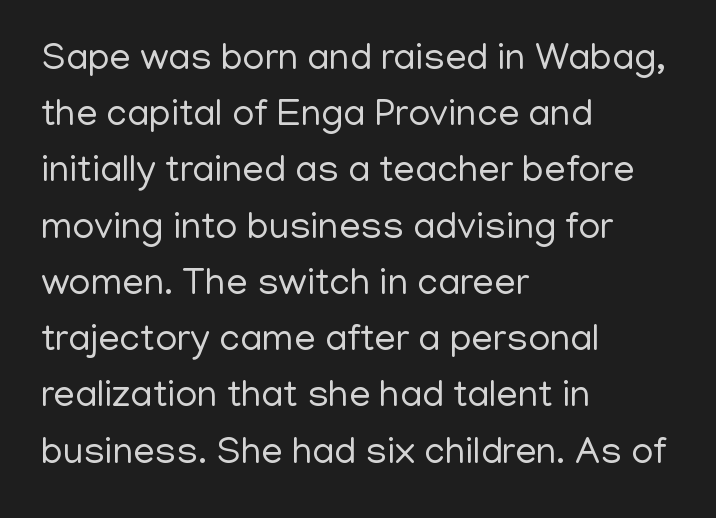
Q: Is the text bold? A: No.
Q: Is the text italic (slanted)? A: No, it is upright.
Q: Is the typeface a serif or a sans-serif typeface? A: Sans-serif.
Q: Is the text underlined? A: No.
Q: How is the paragraph aligned? A: Left-aligned.
Q: Is the spacing between letters normal or unusually wide? A: Normal.
Q: Is the spacing between lines tight, normal or loose? A: Normal.
Q: Width (condensed, normal, or wide)? A: Normal.
Q: Stroke contrast? A: Low.
Q: x-height? A: Medium.
Q: Monospaced? A: No.
